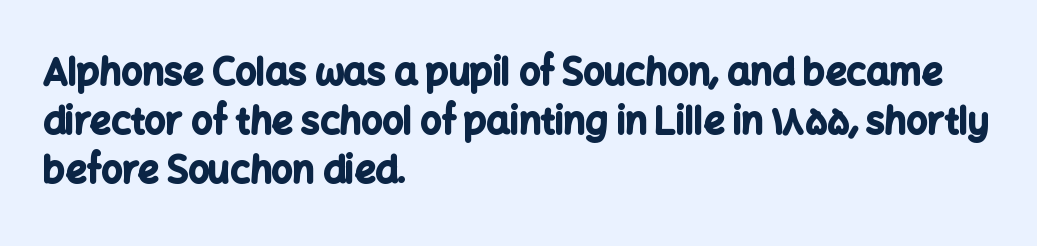
Nothing sits at the stroke ends, so this counts as sans-serif. Every row of glyphs begins at an identical x-position on the left. Compared with typical paragraphs, the rows here are spaced about the same. The face used here is rendered with its standard letterfit.
